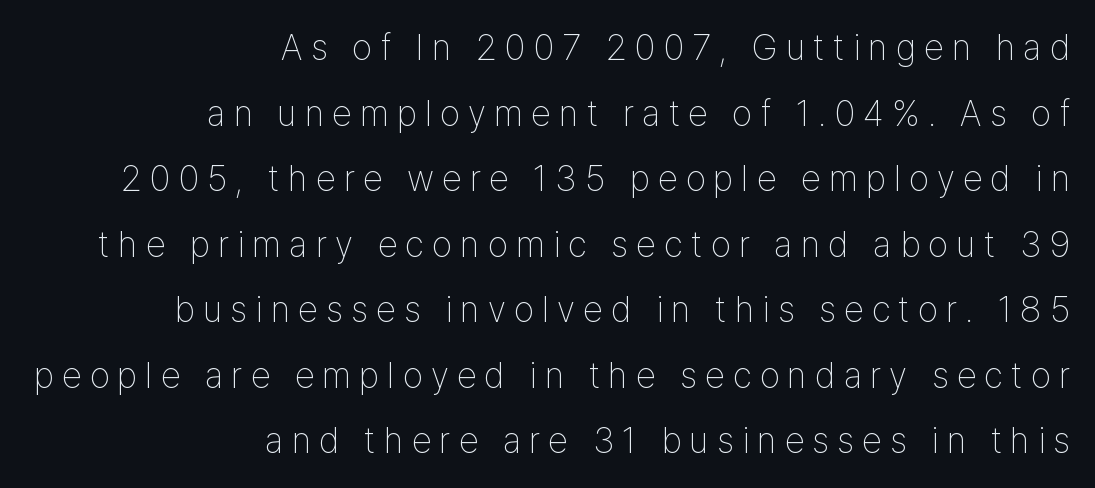
Notice how the stems are strictly vertical — no italics here. Teacher's note: observe the even right margin — that is flush-right alignment. The gaps between neighbouring characters are conspicuously large. This sample has the flowing, uneven cadence of proportional lettering.
